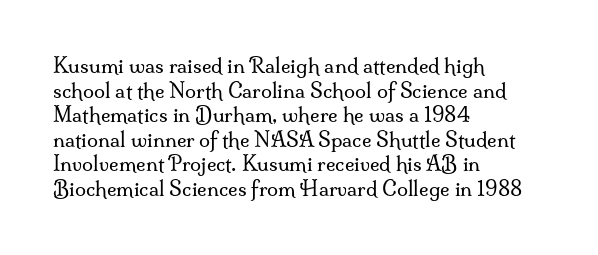
Casual observation: everything's shoved over to the left. This is not heavy type; no bold has been used. Italic? Not at all — the glyphs are vertical. The space beneath each line is pristine and unruled. No extra tracking has been applied to these lines.
